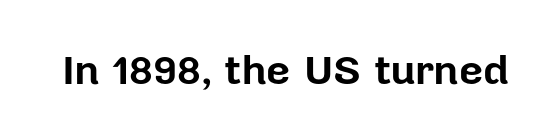
The image shows 42 px bold sans-serif type, upright; set normal letter spacing, not underlined; low stroke contrast and a medium x-height.
